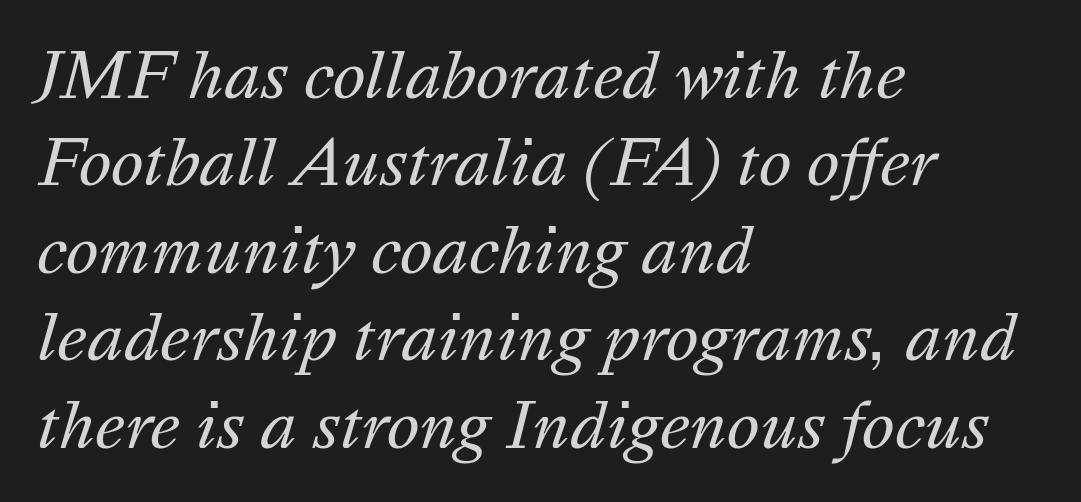
{"italic": "yes", "lean": "right", "slant_degrees": 16, "bold": "no", "weight": "regular", "width": "normal", "stroke_contrast": "medium", "x_height": "medium", "monospaced": "no", "underline": "no", "align": "left", "line_spacing": "normal", "line_spacing_ratio": 1.41, "letter_spacing": "normal", "letter_spacing_em": 0.0, "glyph_px": 62}
